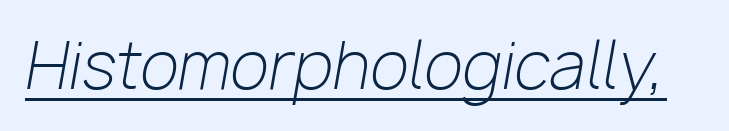
Q: Is the text bold? A: No.
Q: Is the text italic (slanted)? A: Yes, it leans right by about 10 degrees.
Q: Is the text underlined? A: Yes.
Q: Is the spacing between letters normal or unusually wide? A: Normal.
Q: Width (condensed, normal, or wide)? A: Normal.
Q: Stroke contrast? A: Low.
Q: x-height? A: Medium.
Q: Monospaced? A: No.
